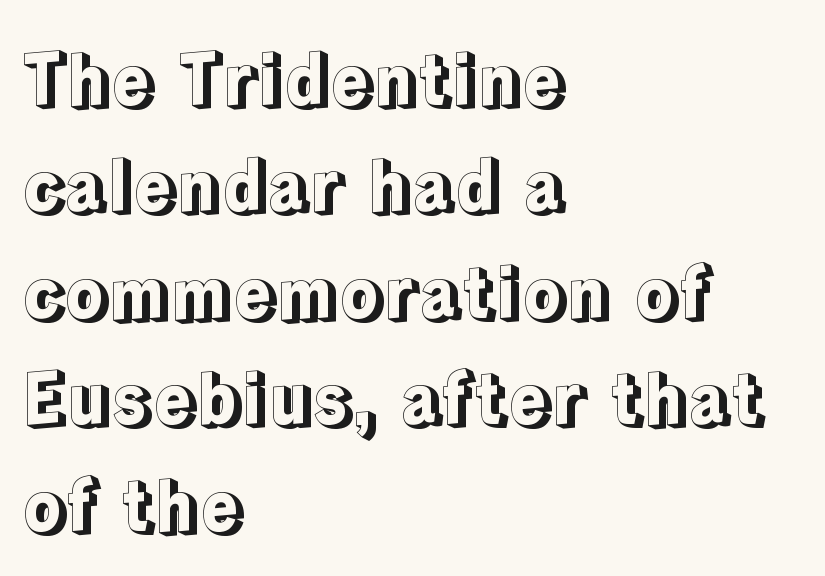
The image shows 71 px text type, upright; set left-aligned, normal line spacing (1.5x), normal letter spacing, not underlined; a medium x-height.
